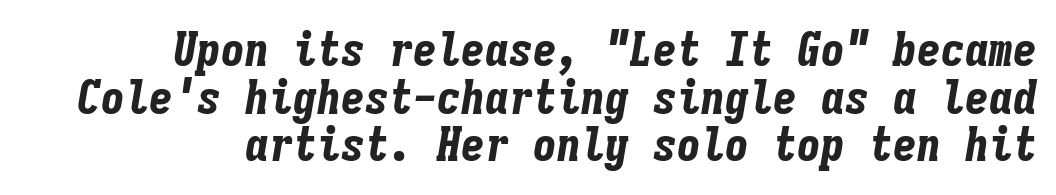
Q: Is the text bold? A: Yes.
Q: Is the text italic (slanted)? A: Yes, it leans right by about 9 degrees.
Q: Is the text underlined? A: No.
Q: How is the paragraph aligned? A: Right-aligned.
Q: Is the spacing between letters normal or unusually wide? A: Normal.
Q: Is the spacing between lines tight, normal or loose? A: Tight.
Q: Width (condensed, normal, or wide)? A: Condensed.
Q: Stroke contrast? A: Low.
Q: x-height? A: Medium.
Q: Monospaced? A: Yes.
